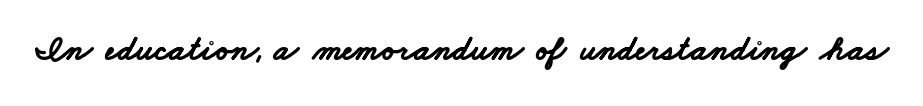
The image shows 35 px bold, wide sans-serif type; set normal letter spacing, not underlined; low stroke contrast and a small x-height.
